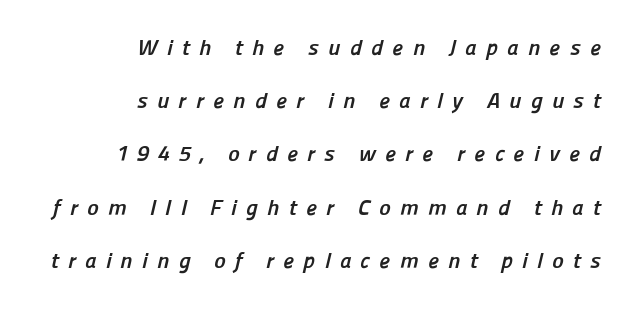
The image shows 22 px bold type; set right-aligned, loose line spacing (2.42x), unusually wide letter spacing (+0.42 em), not underlined.
